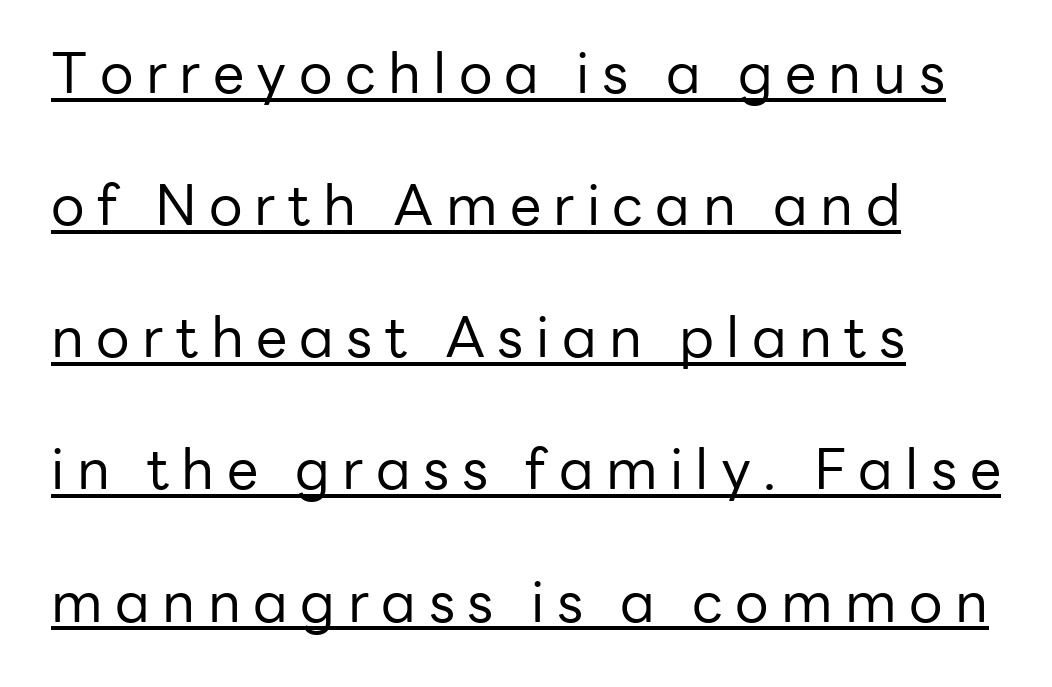
{"serif": "no", "italic": "no", "bold": "no", "weight": "regular", "width": "normal", "stroke_contrast": "low", "x_height": "medium", "monospaced": "no", "underline": "yes", "align": "left", "line_spacing": "loose", "line_spacing_ratio": 2.36, "letter_spacing": "wide", "letter_spacing_em": 0.22, "glyph_px": 56}
